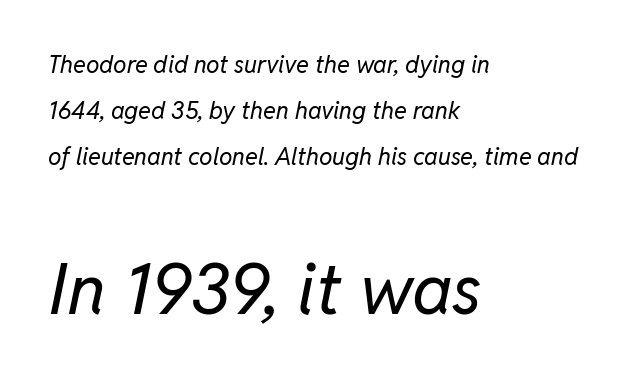
Q: Is the text bold? A: No.
Q: Is the text italic (slanted)? A: Yes, it leans right by about 11 degrees.
Q: Is the text underlined? A: No.
Q: How is the paragraph aligned? A: Left-aligned.
Q: Is the spacing between letters normal or unusually wide? A: Normal.
Q: Is the spacing between lines tight, normal or loose? A: Loose.
Q: Which block of text is set in a larger size, the first (top) or the second (bottom)? A: The second (bottom) one.
Q: Width (condensed, normal, or wide)? A: Normal.
Q: Stroke contrast? A: Low.
Q: x-height? A: Medium.
Q: Monospaced? A: No.
